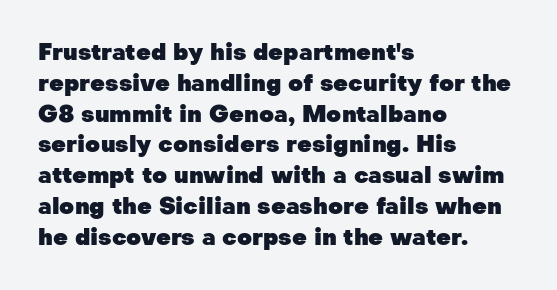
It's the straight-up-and-down kind of type. Descender tails drop into unmarked territory. Weight check: bold — yes, fully. Line beginnings align vertically; line endings do not.
